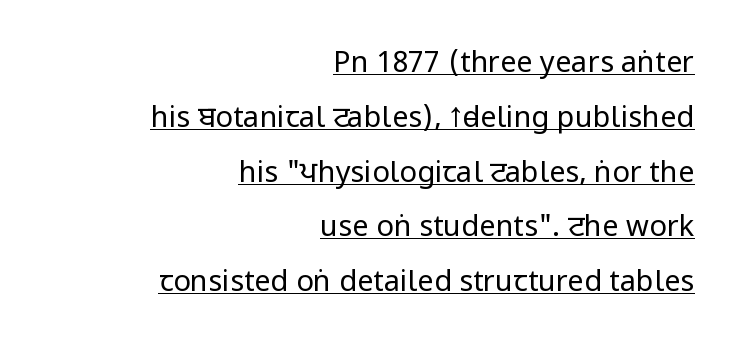
Q: Is the text bold? A: No.
Q: Is the text italic (slanted)? A: No, it is upright.
Q: Is the typeface a serif or a sans-serif typeface? A: Sans-serif.
Q: Is the text underlined? A: Yes.
Q: How is the paragraph aligned? A: Right-aligned.
Q: Is the spacing between letters normal or unusually wide? A: Normal.
Q: Width (condensed, normal, or wide)? A: Condensed.
Q: Stroke contrast? A: Low.
Q: x-height? A: Large.
Q: Monospaced? A: No.
